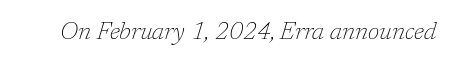
The foot of each line stays bare and open. Designer's note — italics engaged. Standard letterfit; no display-style spreading of the glyphs. The letterforms sit at book weight or below.
